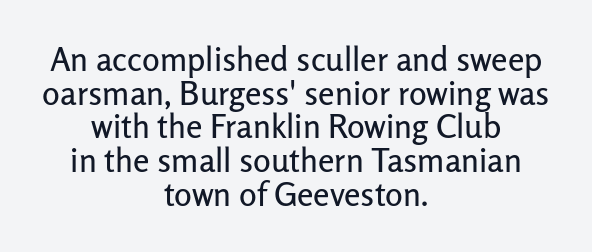
Q: Is the text italic (slanted)? A: No, it is upright.
Q: Is the typeface a serif or a sans-serif typeface? A: Sans-serif.
Q: Is the text underlined? A: No.
Q: How is the paragraph aligned? A: Centered.
Q: Is the spacing between letters normal or unusually wide? A: Normal.
Q: Is the spacing between lines tight, normal or loose? A: Tight.
Q: Width (condensed, normal, or wide)? A: Normal.
Q: Stroke contrast? A: Low.
Q: x-height? A: Medium.
Q: Monospaced? A: No.
